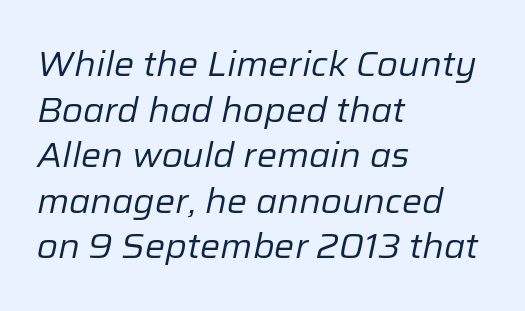
{"italic": "yes", "lean": "right", "slant_degrees": 12, "bold": "no", "weight": "regular", "width": "normal", "stroke_contrast": "low", "x_height": "medium", "monospaced": "no", "underline": "no", "align": "left", "line_spacing": "normal", "line_spacing_ratio": 1.34, "letter_spacing": "normal", "letter_spacing_em": 0.0, "glyph_px": 34}
